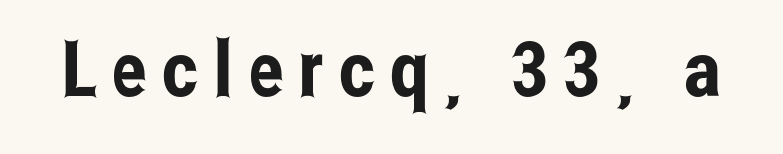
Q: Is the text italic (slanted)? A: No, it is upright.
Q: Is the typeface a serif or a sans-serif typeface? A: Sans-serif.
Q: Is the text underlined? A: No.
Q: Is the spacing between letters normal or unusually wide? A: Unusually wide.
Q: Width (condensed, normal, or wide)? A: Condensed.
Q: Stroke contrast? A: Low.
Q: x-height? A: Medium.
Q: Monospaced? A: No.
